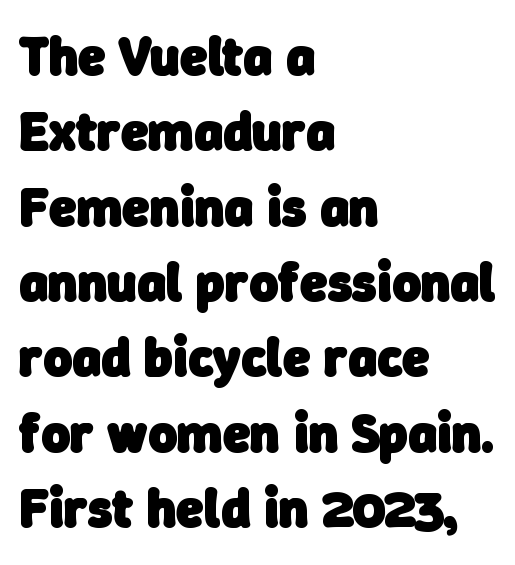
{"serif": "no", "bold": "yes", "weight": "heavy", "width": "normal", "stroke_contrast": "low", "x_height": "medium", "monospaced": "no", "underline": "no", "align": "left", "line_spacing": "normal", "line_spacing_ratio": 1.37, "letter_spacing": "normal", "letter_spacing_em": 0.0, "glyph_px": 55}
